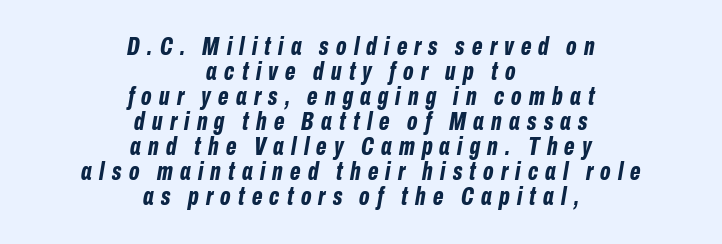
The image shows 25 px bold type, italic (leaning right); set centered, tight line spacing (1.0x), unusually wide letter spacing (+0.29 em), not underlined.
